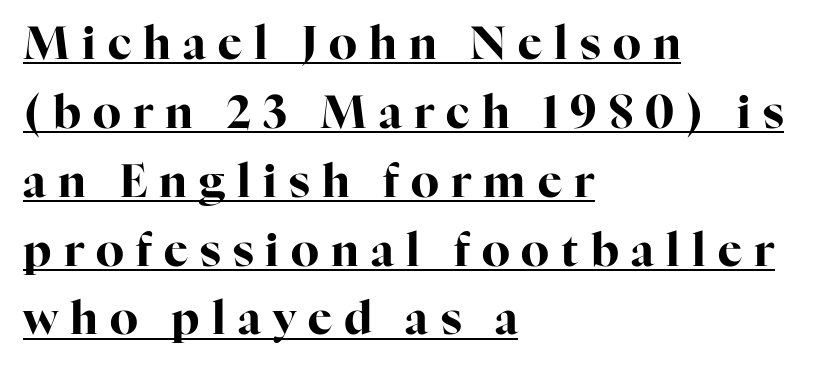
The image shows 45 px bold serif type, upright; set left-aligned, normal line spacing (1.53x), unusually wide letter spacing (+0.27 em), underlined; high stroke contrast and a medium x-height.
